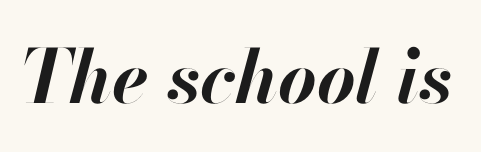
{"italic": "yes", "lean": "right", "slant_degrees": 13, "bold": "yes", "weight": "bold", "width": "normal", "stroke_contrast": "high", "x_height": "small", "monospaced": "no", "underline": "no", "letter_spacing": "normal", "letter_spacing_em": 0.0, "glyph_px": 74}
